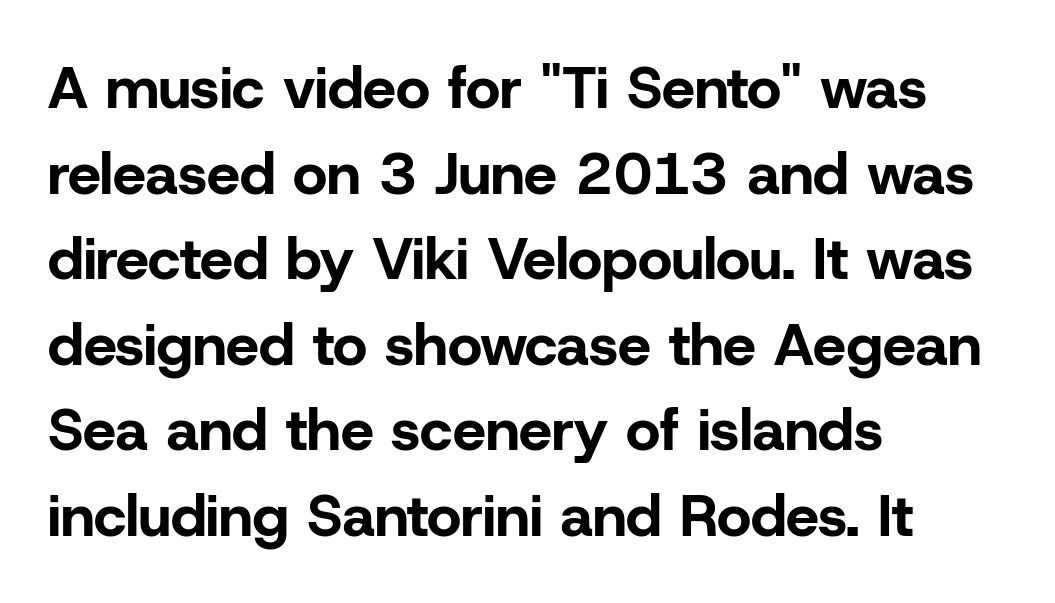
{"serif": "no", "italic": "no", "bold": "yes", "weight": "bold", "width": "normal", "stroke_contrast": "low", "x_height": "medium", "monospaced": "no", "underline": "no", "align": "left", "line_spacing": "normal", "line_spacing_ratio": 1.45, "letter_spacing": "normal", "letter_spacing_em": 0.0, "glyph_px": 59}
